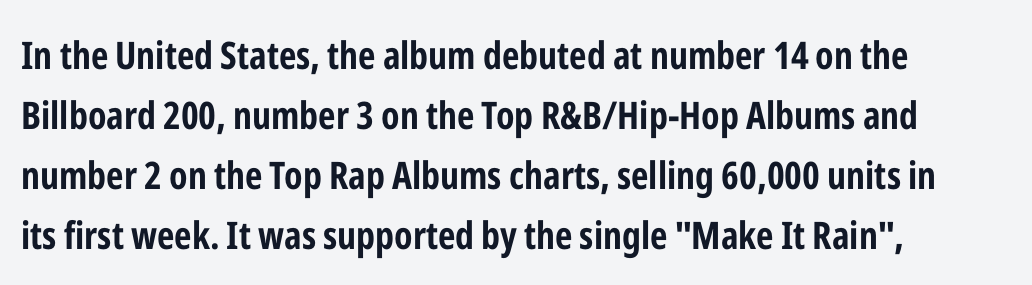
Notice how the passage keeps a crisp vertical edge on the left only. Is this a sans? Yes — the strokes have no serifs. What weight is shown? A full bold with thick strokes. The letterforms sit shoulder to shoulder at normal distance. Nope, not italic — everything's standing straight. How would I describe the line gaps? Plain and ordinary.
